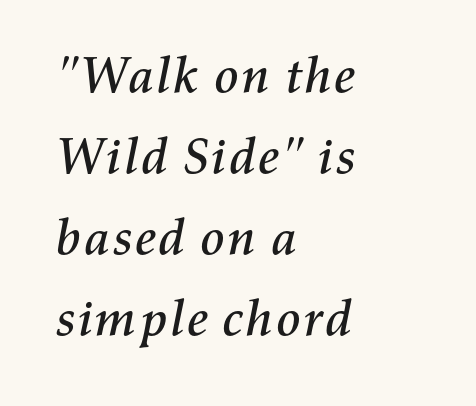
{"italic": "yes", "lean": "right", "slant_degrees": 11, "width": "normal", "stroke_contrast": "medium", "x_height": "medium", "monospaced": "no", "underline": "no", "align": "left", "line_spacing": "normal", "line_spacing_ratio": 1.59, "letter_spacing": "normal", "letter_spacing_em": 0.0, "glyph_px": 51}
